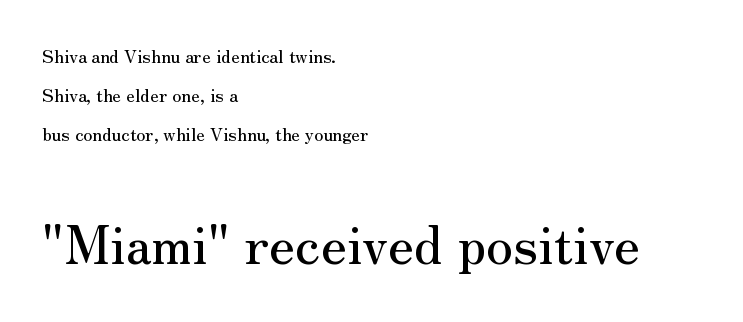
Q: Is the text italic (slanted)? A: No, it is upright.
Q: Is the typeface a serif or a sans-serif typeface? A: Serif.
Q: Is the text underlined? A: No.
Q: How is the paragraph aligned? A: Left-aligned.
Q: Is the spacing between letters normal or unusually wide? A: Normal.
Q: Is the spacing between lines tight, normal or loose? A: Loose.
Q: Which block of text is set in a larger size, the first (top) or the second (bottom)? A: The second (bottom) one.
Q: Width (condensed, normal, or wide)? A: Normal.
Q: Stroke contrast? A: Medium.
Q: x-height? A: Small.
Q: Monospaced? A: No.
